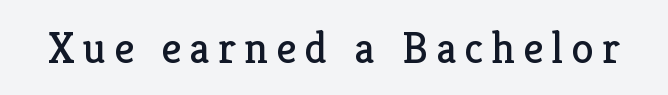
The image shows 45 px regular-weight serif type, upright; set not underlined; low stroke contrast and a medium x-height.
